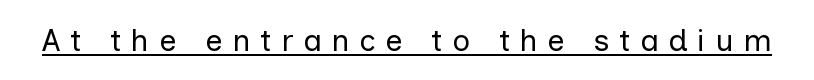
In terms of letterform style, serifs are entirely absent. Characters remain perfectly vertical along every line. Nothing heavy about these letters — not bold at all. Compared with undecorated copy, this sample adds a rule below the words.
